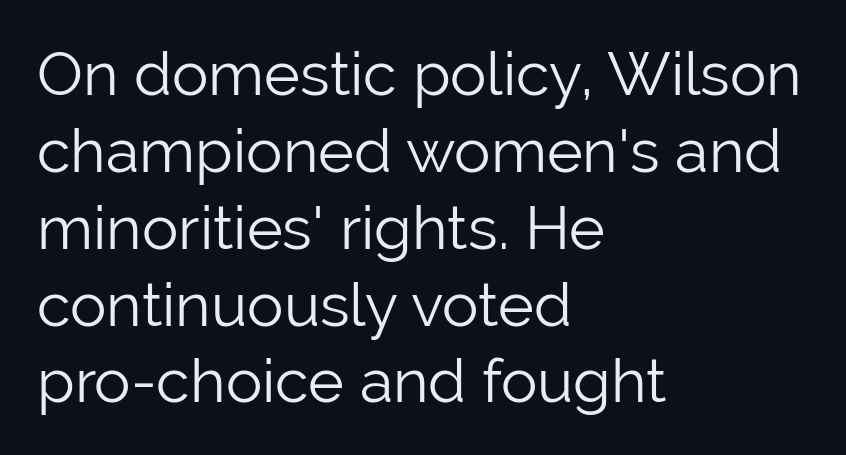
Observe the absence of serifs on each vertical stroke in this sample. This sample has the flowing, uneven cadence of proportional lettering. In terms of leading, this rendering sits right in the middle. Between one letter and the next there's only the usual sliver of space. The weight would be labelled regular, book, light, or lighter still. The baseline area is clear.
